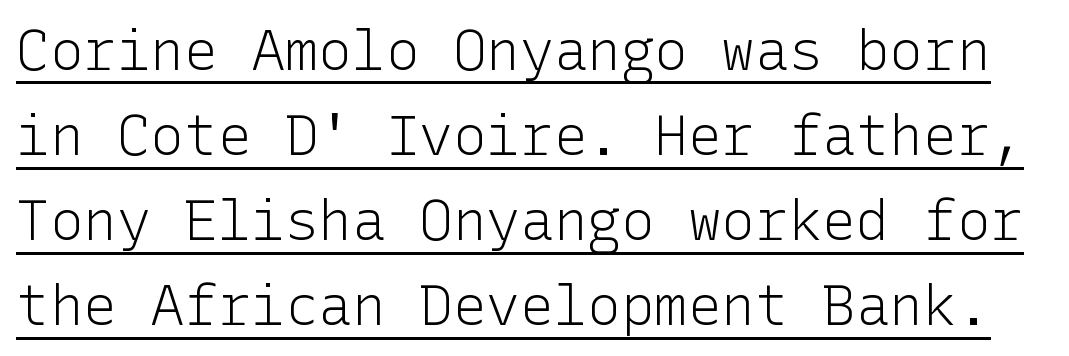
Q: Is the text bold? A: No.
Q: Is the text italic (slanted)? A: No, it is upright.
Q: Is the typeface a serif or a sans-serif typeface? A: Sans-serif.
Q: Is the text underlined? A: Yes.
Q: Is the spacing between letters normal or unusually wide? A: Normal.
Q: Is the spacing between lines tight, normal or loose? A: Normal.
Q: Width (condensed, normal, or wide)? A: Normal.
Q: Stroke contrast? A: Low.
Q: x-height? A: Medium.
